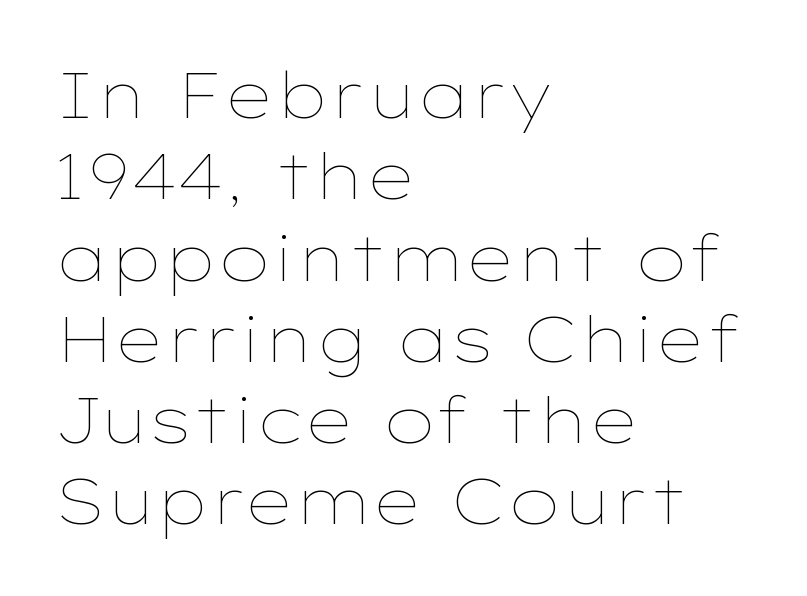
The passage is arranged the way most books set body copy — flush left. Note the varied advance widths — an 'i' is clearly narrower than an 'm'. The zone under the glyphs is completely vacant. Stem width sits at or under what a default text font uses.
